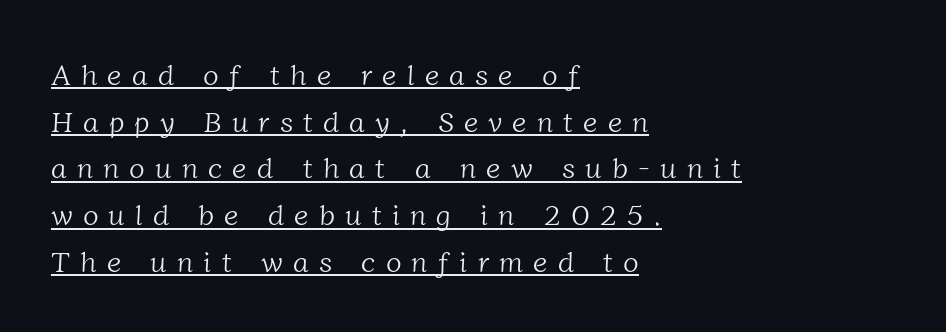
Q: Is the text bold? A: No.
Q: Is the typeface a serif or a sans-serif typeface? A: Serif.
Q: Is the text underlined? A: Yes.
Q: How is the paragraph aligned? A: Left-aligned.
Q: Is the spacing between letters normal or unusually wide? A: Unusually wide.
Q: Is the spacing between lines tight, normal or loose? A: Normal.
Q: Width (condensed, normal, or wide)? A: Normal.
Q: Stroke contrast? A: Low.
Q: x-height? A: Medium.
Q: Monospaced? A: No.
